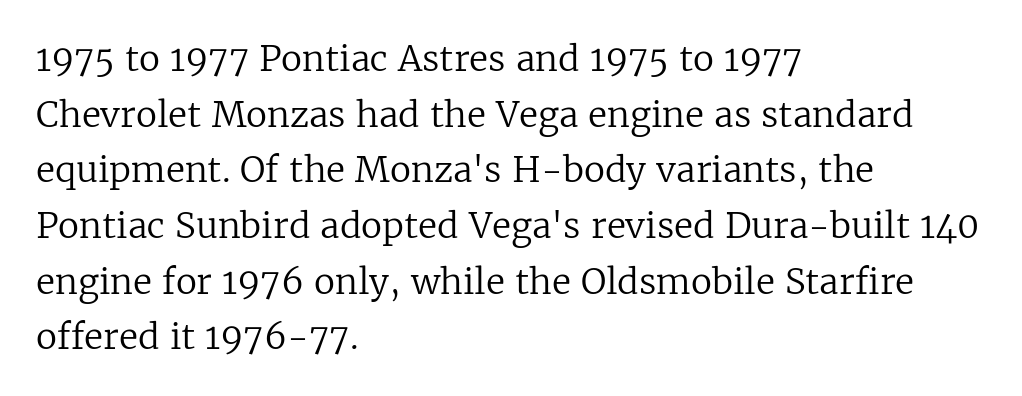
{"serif": "yes", "italic": "no", "bold": "no", "weight": "regular", "width": "normal", "stroke_contrast": "low", "x_height": "medium", "monospaced": "no", "underline": "no", "align": "left", "line_spacing": "normal", "line_spacing_ratio": 1.59, "letter_spacing": "normal", "letter_spacing_em": 0.0, "glyph_px": 35}
